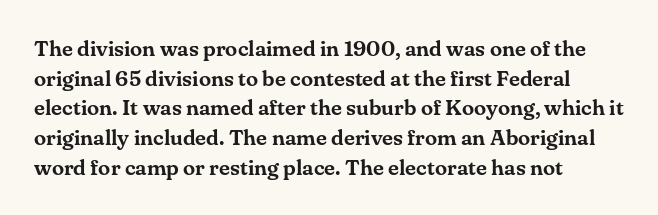
{"italic": "no", "underline": "no", "align": "left", "line_spacing": "normal", "line_spacing_ratio": 1.35, "letter_spacing": "normal", "letter_spacing_em": 0.0, "glyph_px": 22}
